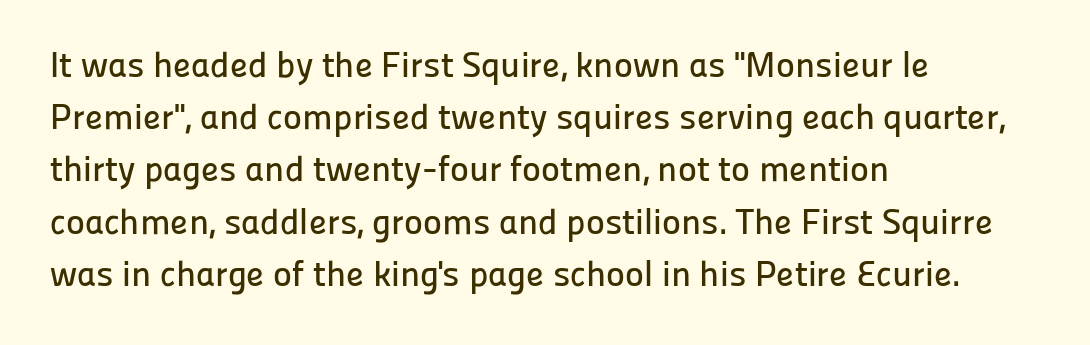
The image shows 36 px sans-serif type, upright; set left-aligned, normal line spacing (1.45x), normal letter spacing, not underlined; low stroke contrast and a medium x-height.
